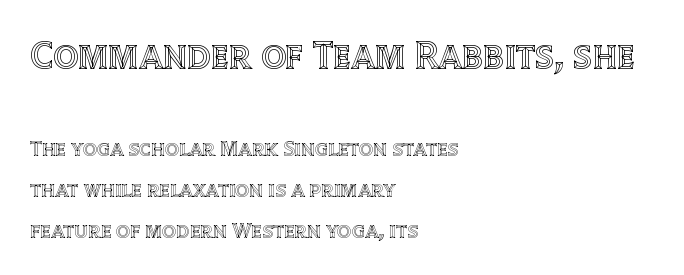
The image shows 39 px text type, upright; set left-aligned, line spacing 1.87x, normal letter spacing, not underlined; the first (top) block is 1.77x larger; a large x-height.
